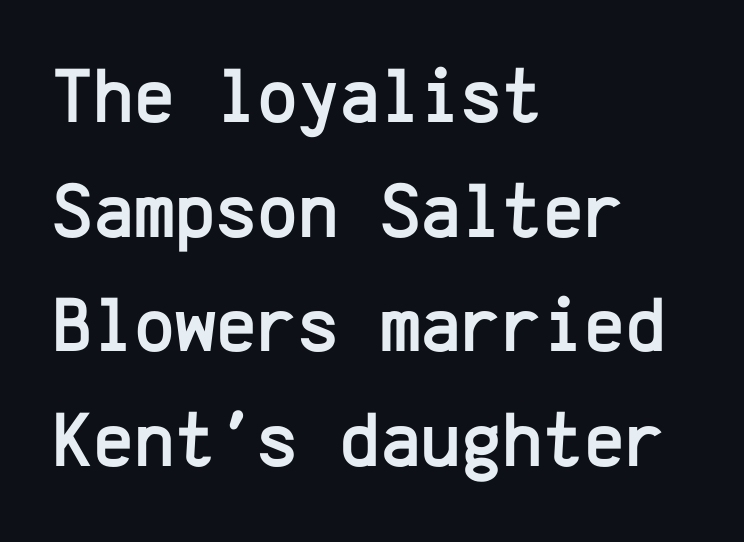
Q: Is the text italic (slanted)? A: No, it is upright.
Q: Is the typeface a serif or a sans-serif typeface? A: Sans-serif.
Q: Is the text underlined? A: No.
Q: How is the paragraph aligned? A: Left-aligned.
Q: Is the spacing between letters normal or unusually wide? A: Normal.
Q: Is the spacing between lines tight, normal or loose? A: Normal.
Q: Width (condensed, normal, or wide)? A: Normal.
Q: Stroke contrast? A: Low.
Q: x-height? A: Medium.
Q: Monospaced? A: Yes.
